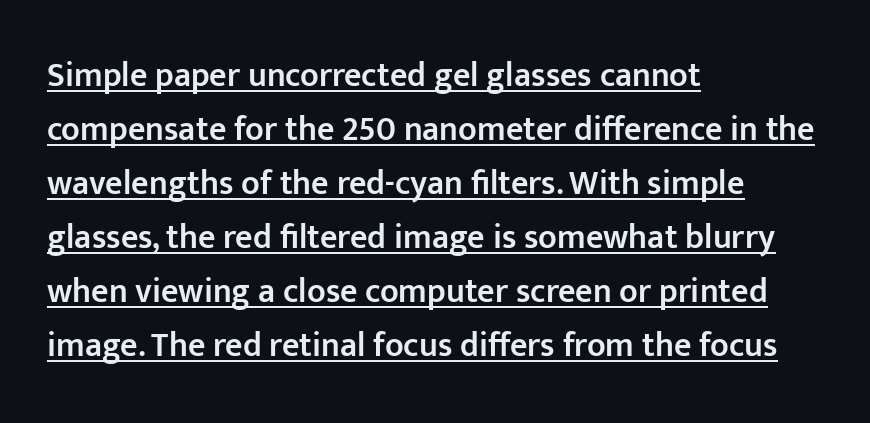
Q: Is the text bold? A: Semi-bold.
Q: Is the text italic (slanted)? A: No, it is upright.
Q: Is the typeface a serif or a sans-serif typeface? A: Sans-serif.
Q: Is the text underlined? A: Yes.
Q: How is the paragraph aligned? A: Left-aligned.
Q: Is the spacing between letters normal or unusually wide? A: Normal.
Q: Is the spacing between lines tight, normal or loose? A: Normal.
Q: Width (condensed, normal, or wide)? A: Normal.
Q: Stroke contrast? A: Low.
Q: x-height? A: Medium.
Q: Monospaced? A: No.
